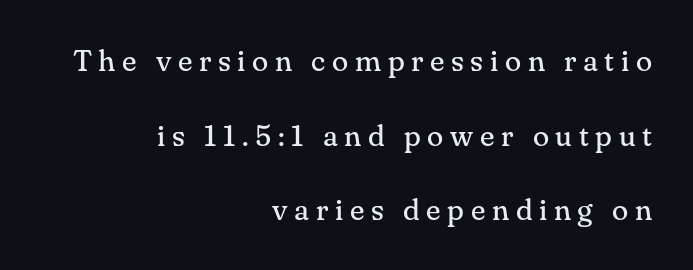
Q: Is the text bold? A: No.
Q: Is the text italic (slanted)? A: No, it is upright.
Q: Is the typeface a serif or a sans-serif typeface? A: Serif.
Q: Is the text underlined? A: No.
Q: How is the paragraph aligned? A: Right-aligned.
Q: Is the spacing between letters normal or unusually wide? A: Unusually wide.
Q: Is the spacing between lines tight, normal or loose? A: Loose.
Q: Width (condensed, normal, or wide)? A: Normal.
Q: Stroke contrast? A: Medium.
Q: x-height? A: Small.
Q: Monospaced? A: No.
